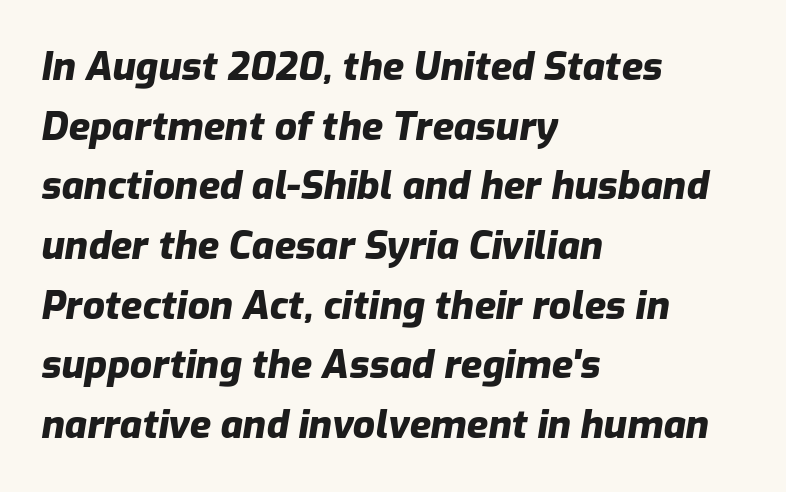
{"italic": "yes", "lean": "right", "slant_degrees": 9, "bold": "yes", "weight": "heavy", "width": "normal", "stroke_contrast": "low", "x_height": "medium", "monospaced": "no", "underline": "no", "align": "left", "line_spacing": "normal", "line_spacing_ratio": 1.53, "letter_spacing": "normal", "letter_spacing_em": 0.0, "glyph_px": 39}
